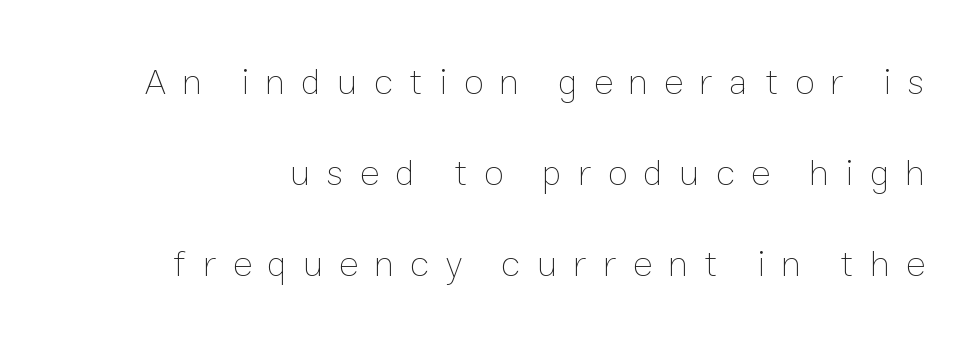
Q: Is the text bold? A: No.
Q: Is the text italic (slanted)? A: No, it is upright.
Q: Is the text underlined? A: No.
Q: Is the spacing between letters normal or unusually wide? A: Unusually wide.
Q: Is the spacing between lines tight, normal or loose? A: Loose.
Q: Width (condensed, normal, or wide)? A: Normal.
Q: Stroke contrast? A: Low.
Q: x-height? A: Medium.
Q: Monospaced? A: No.
